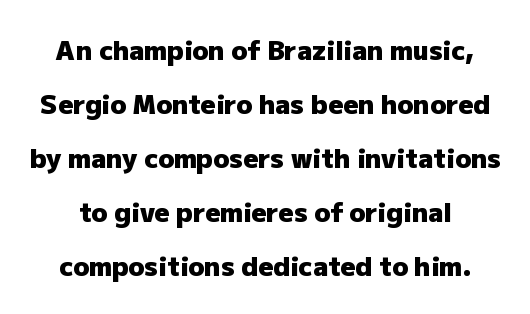
Q: Is the text bold? A: Yes.
Q: Is the text italic (slanted)? A: No, it is upright.
Q: Is the text underlined? A: No.
Q: Is the spacing between letters normal or unusually wide? A: Normal.
Q: Is the spacing between lines tight, normal or loose? A: Loose.
